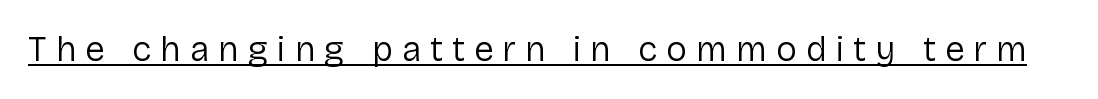
{"serif": "no", "italic": "no", "bold": "no", "weight": "regular", "width": "normal", "stroke_contrast": "low", "x_height": "medium", "monospaced": "no", "underline": "yes", "letter_spacing": "wide", "letter_spacing_em": 0.26, "glyph_px": 35}
